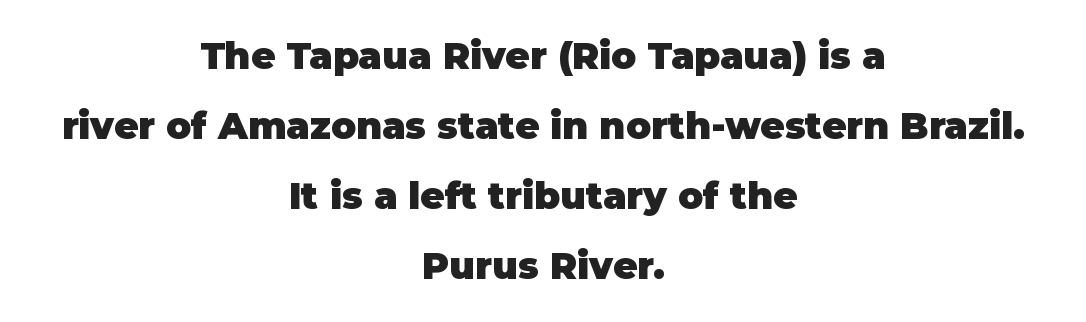
The type family on display is of the sans-serif kind. Notice how the passage keeps no hard edge, just a central spine. The strip under each line holds only bare page. Each glyph is drawn with heavy, bold strokes. A roman cut, with each character standing at attention.
